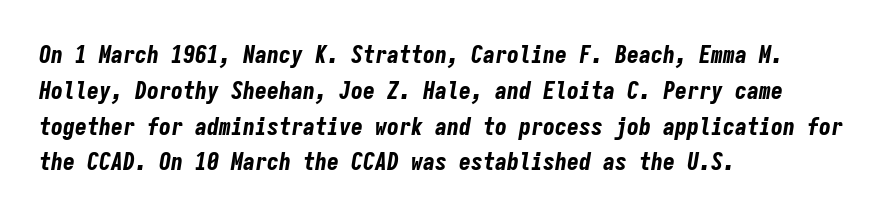
Q: Is the text bold? A: Yes.
Q: Is the text italic (slanted)? A: Yes, it leans right by about 9 degrees.
Q: Is the text underlined? A: No.
Q: How is the paragraph aligned? A: Left-aligned.
Q: Is the spacing between letters normal or unusually wide? A: Normal.
Q: Is the spacing between lines tight, normal or loose? A: Normal.
